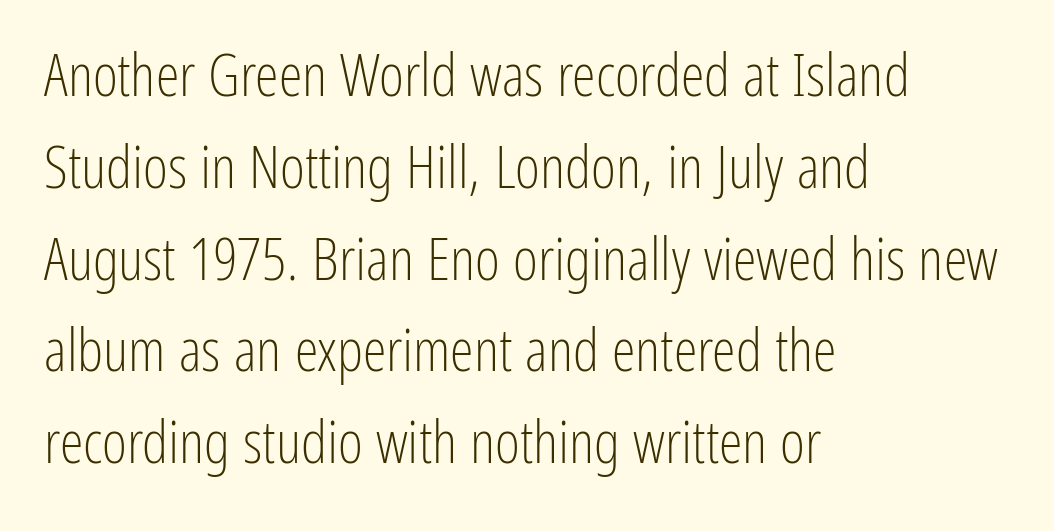
Q: Is the text bold? A: No.
Q: Is the text italic (slanted)? A: No, it is upright.
Q: Is the typeface a serif or a sans-serif typeface? A: Sans-serif.
Q: Is the text underlined? A: No.
Q: How is the paragraph aligned? A: Left-aligned.
Q: Is the spacing between letters normal or unusually wide? A: Normal.
Q: Is the spacing between lines tight, normal or loose? A: Normal.
Q: Width (condensed, normal, or wide)? A: Condensed.
Q: Stroke contrast? A: Low.
Q: x-height? A: Medium.
Q: Monospaced? A: No.
